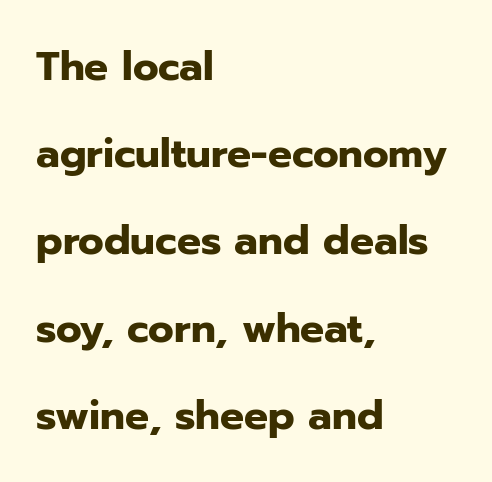
There is no visible air inserted between adjacent glyphs. Character widths vary here, with narrow letters taking less room than wide ones. Successive baselines arrive slowly, with a big drop between each. Quick note: not italic, upright. Where is the straight margin? On the left.
